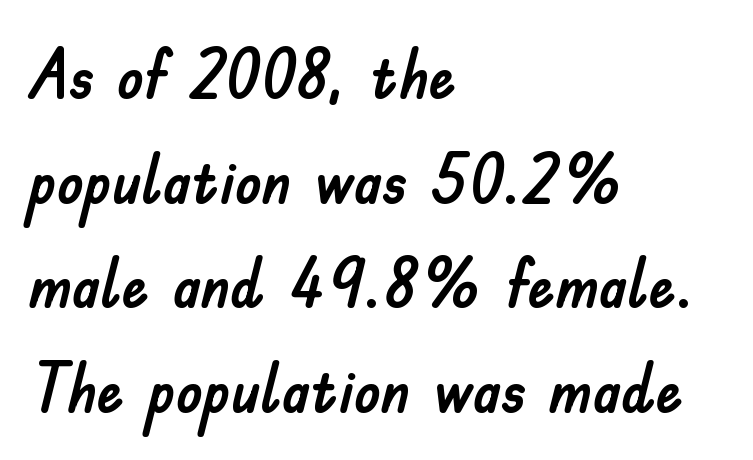
{"serif": "no", "width": "normal", "stroke_contrast": "low", "x_height": "small", "monospaced": "no", "underline": "no", "align": "left", "line_spacing": "normal", "line_spacing_ratio": 1.54, "letter_spacing": "normal", "letter_spacing_em": 0.0, "glyph_px": 68}
